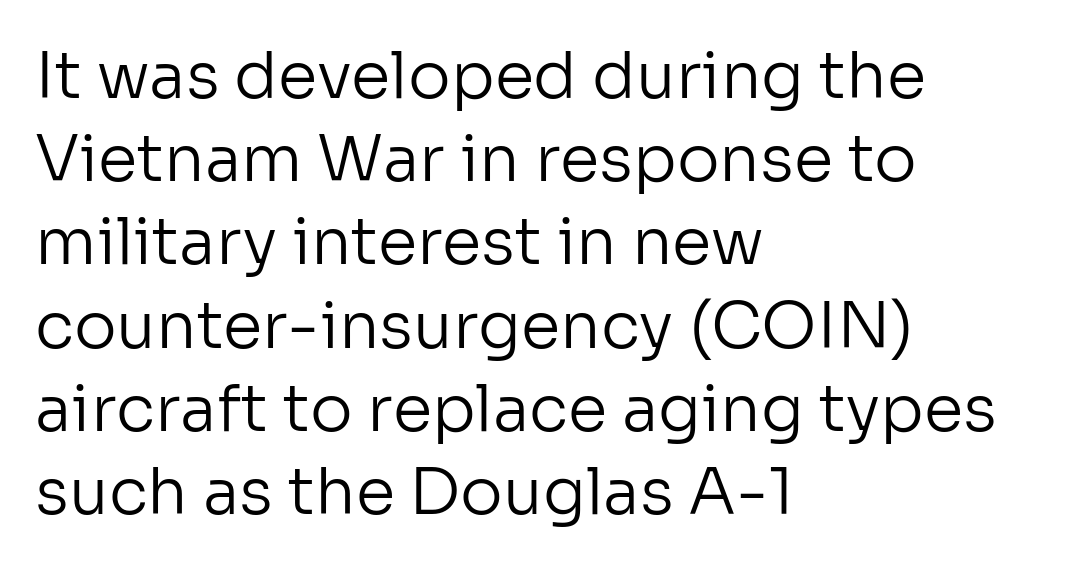
{"serif": "no", "italic": "no", "bold": "no", "weight": "regular", "width": "normal", "stroke_contrast": "low", "x_height": "medium", "monospaced": "no", "underline": "no", "align": "left", "line_spacing": "normal", "line_spacing_ratio": 1.3, "letter_spacing": "normal", "letter_spacing_em": 0.0, "glyph_px": 64}
